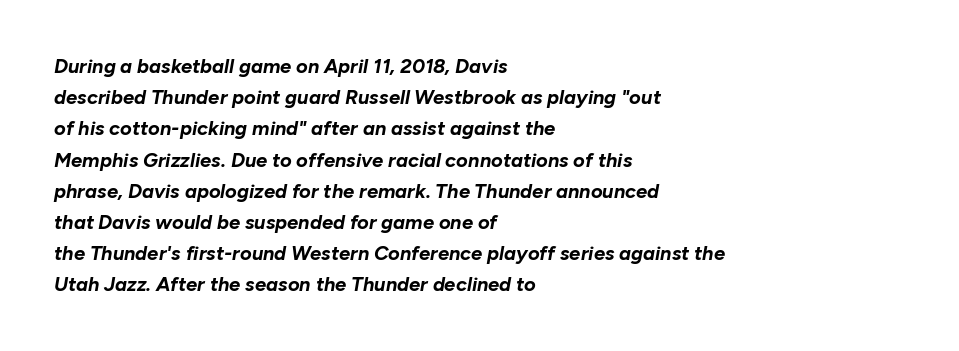
Q: Is the text bold? A: Yes.
Q: Is the text italic (slanted)? A: Yes, it leans right by about 10 degrees.
Q: Is the text underlined? A: No.
Q: How is the paragraph aligned? A: Left-aligned.
Q: Is the spacing between letters normal or unusually wide? A: Normal.
Q: Is the spacing between lines tight, normal or loose? A: Normal.
